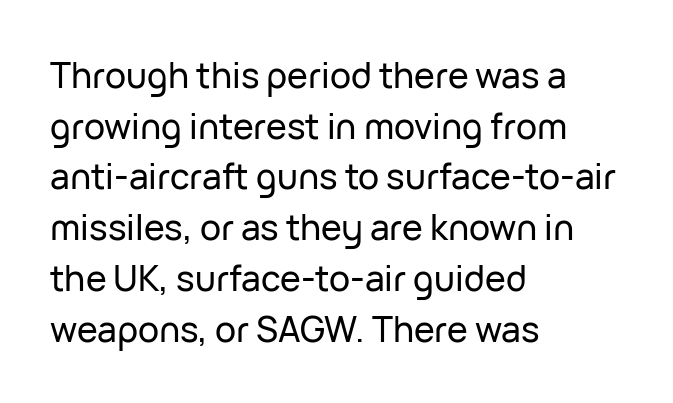
Vertically, the passage feels balanced, rows spaced as you'd expect. A typesetter would mark this as roman, not italic. Type without underlining. Notice how the passage keeps a crisp vertical edge on the left only.
